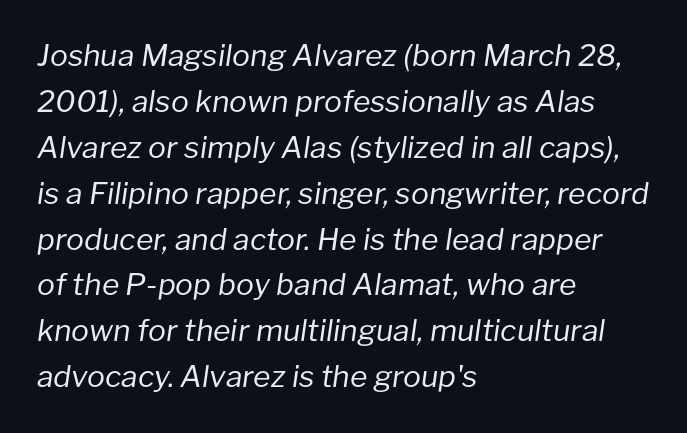
{"italic": "yes", "lean": "right", "slant_degrees": 8, "bold": "no", "weight": "regular", "width": "normal", "stroke_contrast": "low", "x_height": "medium", "monospaced": "no", "underline": "no", "align": "left", "line_spacing": "normal", "line_spacing_ratio": 1.53, "letter_spacing": "normal", "letter_spacing_em": 0.0, "glyph_px": 30}
